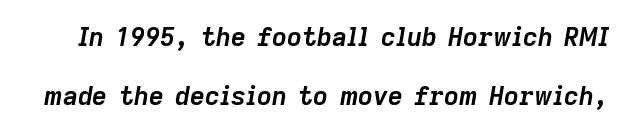
The image shows 26 px bold type, italic (leaning right); set loose line spacing (2.28x), normal letter spacing, not underlined.
